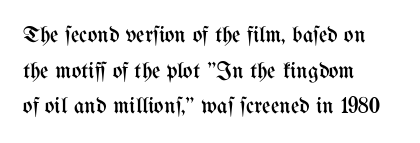
Baseline-to-baseline distance is the conventional proportion of letter height. The passage is arranged the way most books set body copy — flush left. The glyphs are unaccompanied by any horizontal stroke below them. The gaps between neighbouring characters are ordinary and unremarkable.
